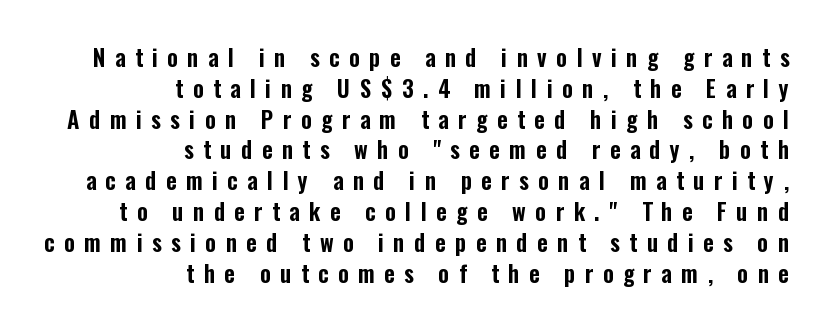
These lines were composed using upright roman letters. The lines sit at an ordinary, default distance from one another. The text block is weighted toward the right margin, trailing off unevenly leftward. The gap between lines stays unmarked. In terms of letterspacing, this is a distinctly airy, spread setting.
